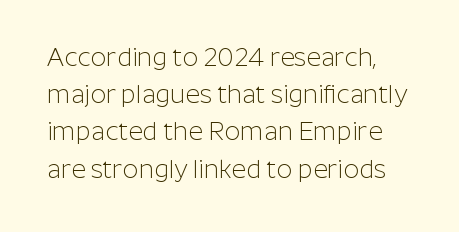
{"italic": "no", "bold": "no", "underline": "no", "line_spacing": "normal", "line_spacing_ratio": 1.49, "letter_spacing": "normal", "letter_spacing_em": 0.0, "glyph_px": 25}
